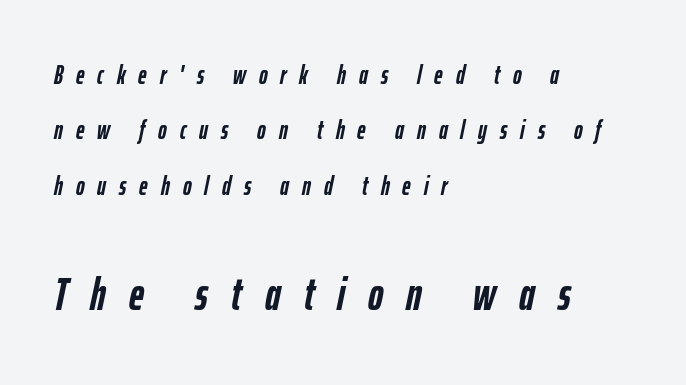
Q: Is the text bold? A: Yes.
Q: Is the text italic (slanted)? A: Yes, it leans right by about 12 degrees.
Q: Is the text underlined? A: No.
Q: How is the paragraph aligned? A: Left-aligned.
Q: Is the spacing between letters normal or unusually wide? A: Unusually wide.
Q: Is the spacing between lines tight, normal or loose? A: Loose.
Q: Which block of text is set in a larger size, the first (top) or the second (bottom)? A: The second (bottom) one.
Q: Width (condensed, normal, or wide)? A: Condensed.
Q: Stroke contrast? A: Low.
Q: x-height? A: Medium.
Q: Monospaced? A: No.
